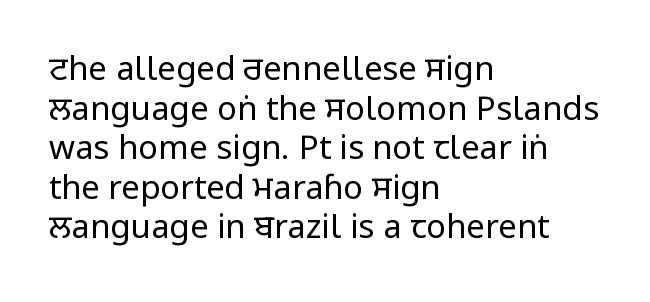
The image shows 33 px regular-weight, condensed sans-serif type, upright; set left-aligned, line spacing 1.2x, normal letter spacing, not underlined; low stroke contrast and a large x-height.
